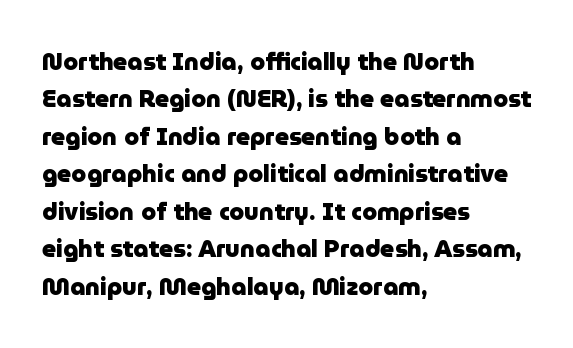
{"italic": "no", "bold": "yes", "underline": "no", "align": "left", "line_spacing": "normal", "line_spacing_ratio": 1.56, "letter_spacing": "normal", "letter_spacing_em": 0.0, "glyph_px": 24}
